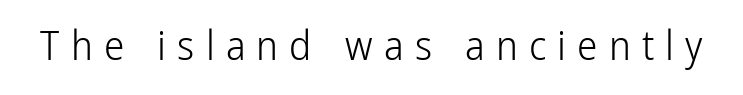
Rendered with straight, roman letterforms. On a weight scale, this lands at 450 or below. Here the glyphs are tracked loosely, breaking word shapes into spaced letters. The passage shown is not underscored anywhere. Nope, no serifs anywhere on these letters.
